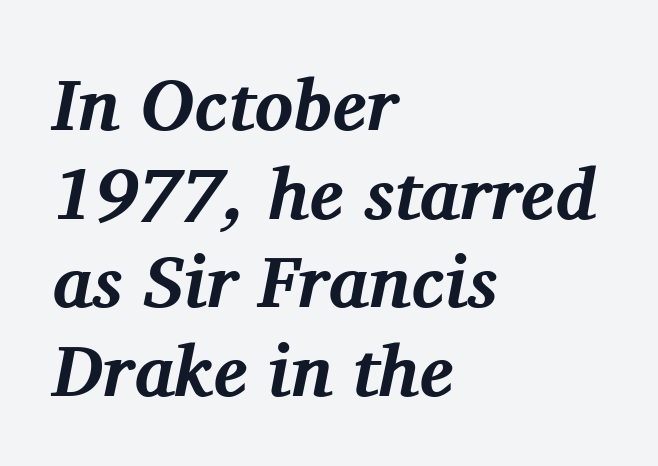
Caption: bold face, heavy strokes. The horizontal fit of the characters is conventional and even. These lines are composed in type with serifs. The rendering uses natural spacing where letterforms have individual widths. The rendering applies a slant to the glyphs.
